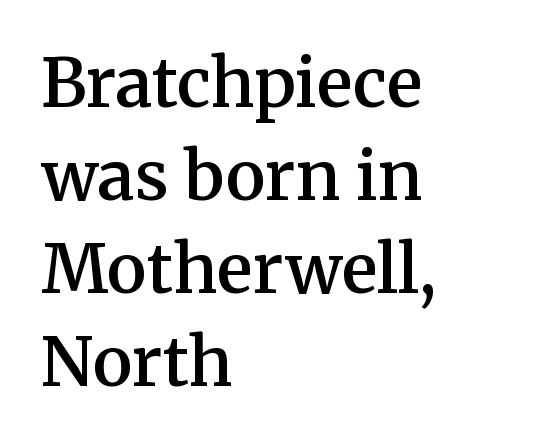
Observe the ordinary spacing: letters are neighbours, not strangers. Small tapered or slab feet sit at the stroke ends, so this counts as serif. The passage shown is not underscored anywhere. Is the block centered? No — it sits flush against the left margin. This block has exactly the height ordinary leading produces.
